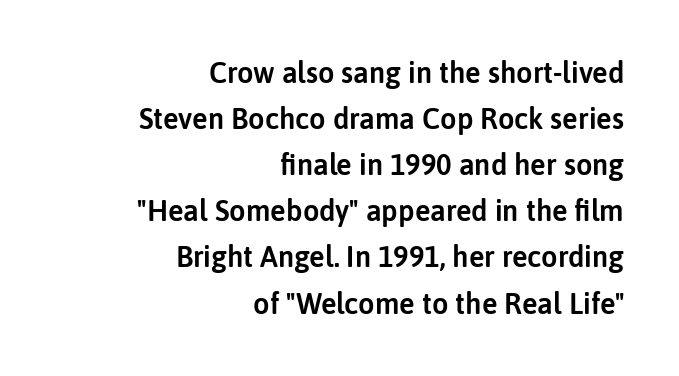
{"serif": "no", "italic": "no", "width": "normal", "stroke_contrast": "low", "x_height": "medium", "monospaced": "no", "underline": "no", "align": "right", "line_spacing": "normal", "line_spacing_ratio": 1.59, "letter_spacing": "normal", "letter_spacing_em": 0.0, "glyph_px": 29}
